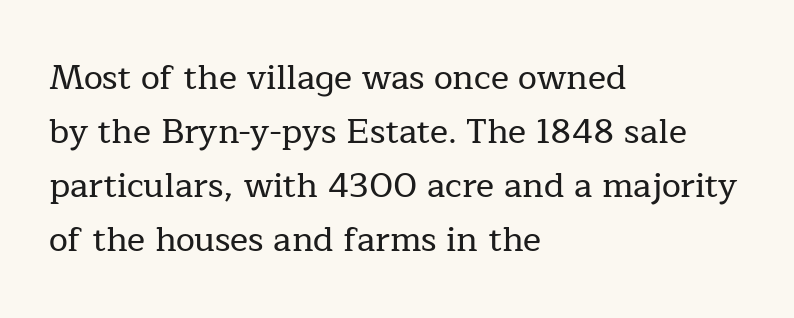
The passage shown is typeset with a serif family. Glance below the letters and you will spot only blank space. The passage shown has conventional tracking throughout. All the whitespace from short lines collects on the right. Think of a printed novel: that variable character pitch is what you see here.
